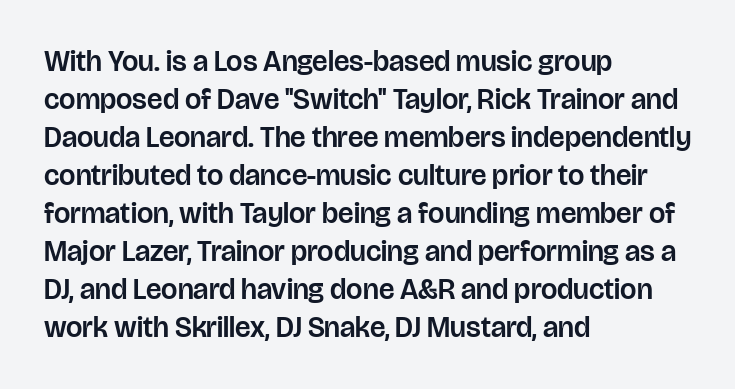
{"serif": "no", "italic": "no", "width": "normal", "stroke_contrast": "low", "x_height": "large", "monospaced": "no", "underline": "no", "align": "left", "line_spacing": "normal", "line_spacing_ratio": 1.31, "letter_spacing": "normal", "letter_spacing_em": 0.0, "glyph_px": 29}
